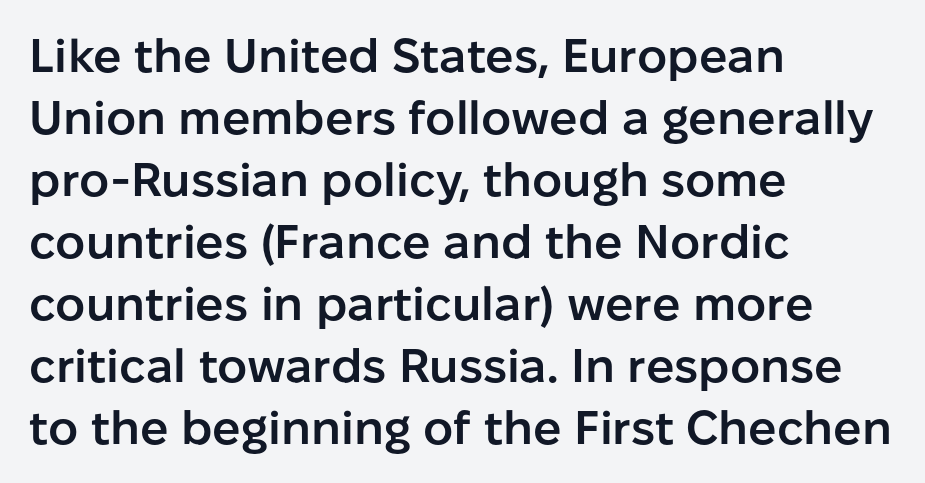
Q: Is the text bold? A: Semi-bold.
Q: Is the text italic (slanted)? A: No, it is upright.
Q: Is the typeface a serif or a sans-serif typeface? A: Sans-serif.
Q: Is the text underlined? A: No.
Q: How is the paragraph aligned? A: Left-aligned.
Q: Is the spacing between letters normal or unusually wide? A: Normal.
Q: Is the spacing between lines tight, normal or loose? A: Normal.
Q: Width (condensed, normal, or wide)? A: Normal.
Q: Stroke contrast? A: Low.
Q: x-height? A: Medium.
Q: Monospaced? A: No.
